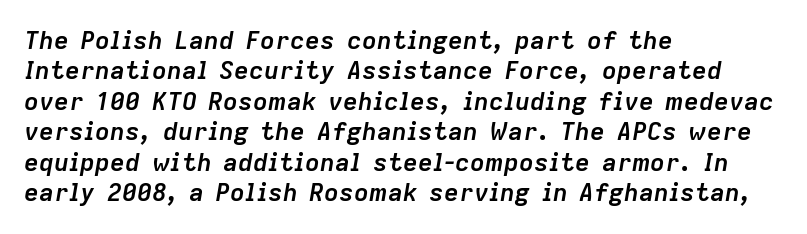
The image shows 25 px bold type, italic (leaning right); set left-aligned, line spacing 1.22x, normal letter spacing, not underlined.
